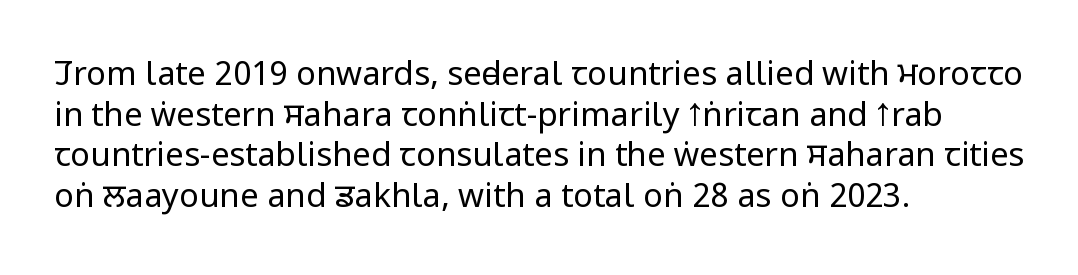
{"serif": "no", "italic": "no", "bold": "no", "weight": "regular", "width": "condensed", "stroke_contrast": "low", "x_height": "large", "monospaced": "no", "underline": "no", "align": "left", "line_spacing_ratio": 1.23, "letter_spacing": "normal", "letter_spacing_em": 0.0, "glyph_px": 33}
